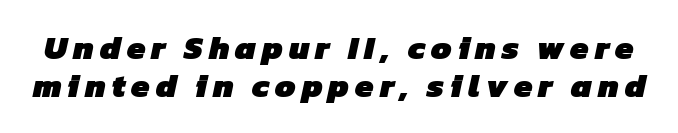
Words float on clear page, feet unadorned. The passage shown is typed in a proportional face where columns would drift. As a designer I'd log this as weight 700, bold. Is there much room between lines? No — they nearly touch.
